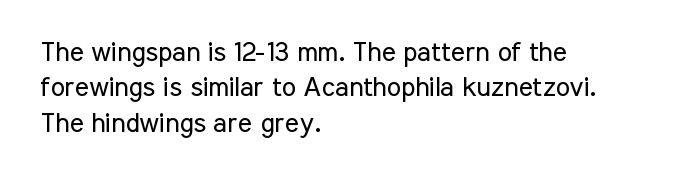
Q: Is the text bold? A: No.
Q: Is the text italic (slanted)? A: No, it is upright.
Q: Is the text underlined? A: No.
Q: How is the paragraph aligned? A: Left-aligned.
Q: Is the spacing between letters normal or unusually wide? A: Normal.
Q: Is the spacing between lines tight, normal or loose? A: Normal.
